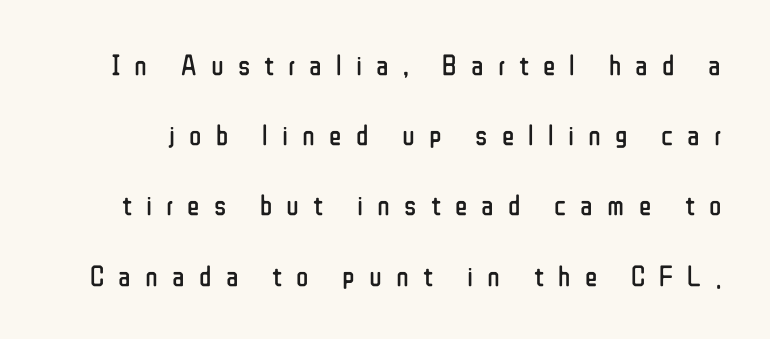
The typeface has the unassuming heft of standard copy or less. Observe the absence of serifs on each vertical stroke in this sample. Whoever set this chose breathing room over compactness in the vertical rhythm. This is the regular roman posture of the typeface. The letters are spread apart with noticeably loose tracking. Clear beneath every line of the passage.
